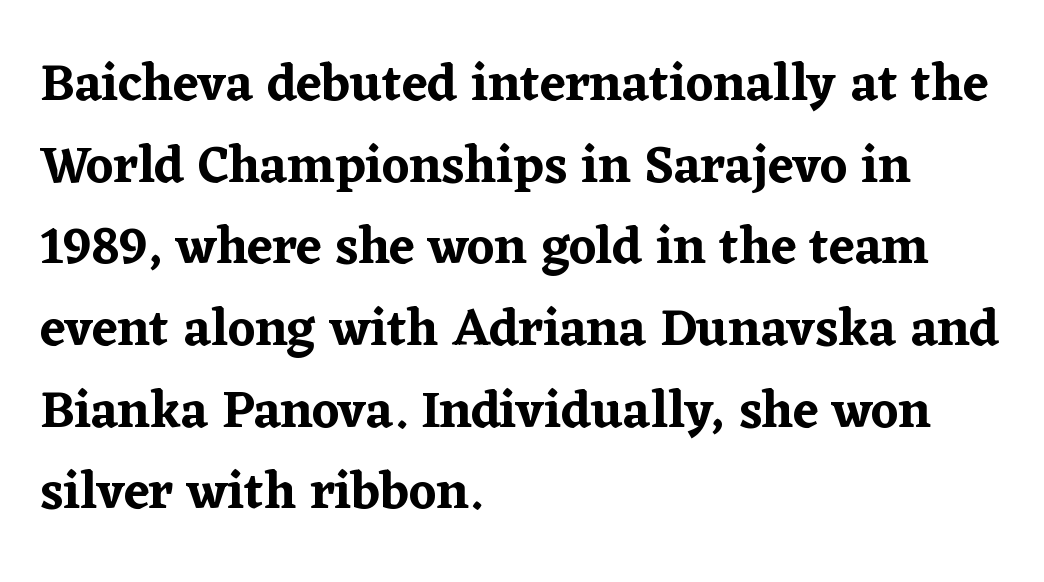
{"serif": "yes", "italic": "no", "width": "normal", "stroke_contrast": "low", "x_height": "medium", "monospaced": "no", "underline": "no", "align": "left", "line_spacing": "normal", "line_spacing_ratio": 1.57, "letter_spacing": "normal", "letter_spacing_em": 0.0, "glyph_px": 52}
